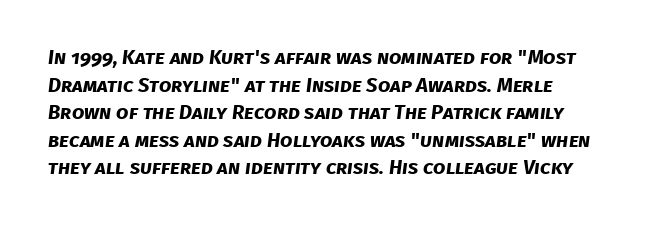
The image shows 20 px bold type; set normal line spacing (1.38x), normal letter spacing, not underlined.
